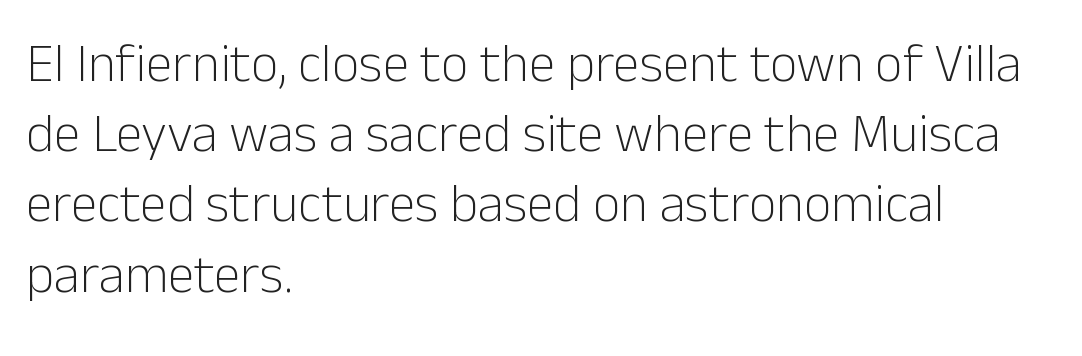
Q: Is the text bold? A: No.
Q: Is the text italic (slanted)? A: No, it is upright.
Q: Is the typeface a serif or a sans-serif typeface? A: Sans-serif.
Q: Is the text underlined? A: No.
Q: How is the paragraph aligned? A: Left-aligned.
Q: Is the spacing between letters normal or unusually wide? A: Normal.
Q: Is the spacing between lines tight, normal or loose? A: Normal.
Q: Width (condensed, normal, or wide)? A: Normal.
Q: Stroke contrast? A: Low.
Q: x-height? A: Medium.
Q: Monospaced? A: No.
